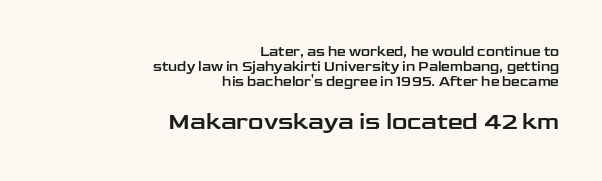
Q: Is the text italic (slanted)? A: No, it is upright.
Q: Is the text underlined? A: No.
Q: How is the paragraph aligned? A: Right-aligned.
Q: Is the spacing between letters normal or unusually wide? A: Normal.
Q: Is the spacing between lines tight, normal or loose? A: Tight.
Q: Which block of text is set in a larger size, the first (top) or the second (bottom)? A: The second (bottom) one.
